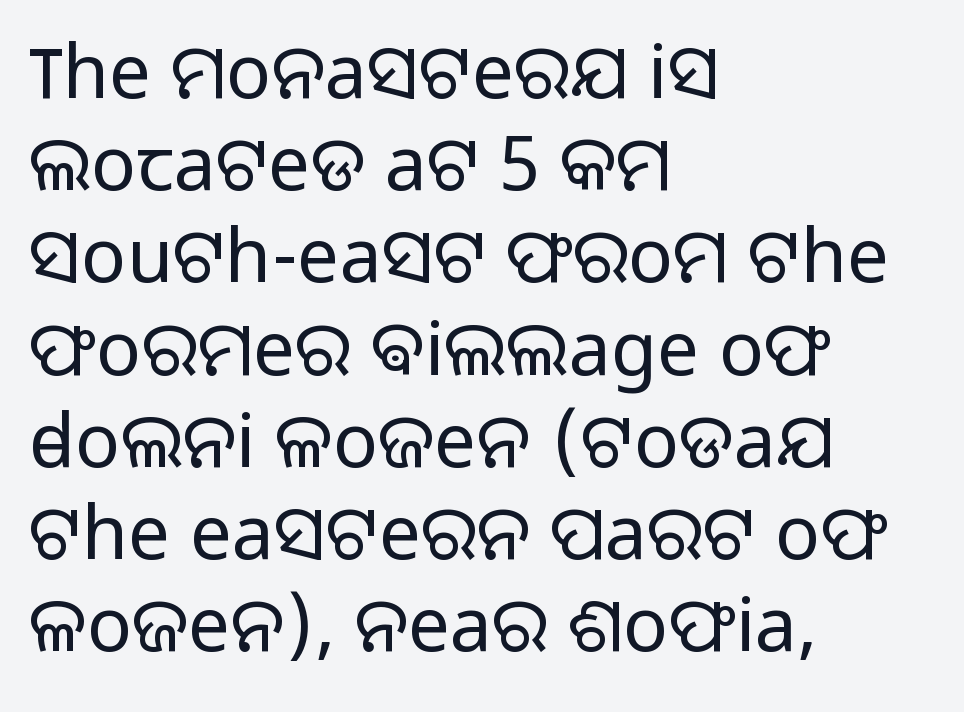
{"serif": "no", "italic": "no", "bold": "no", "weight": "light", "width": "normal", "stroke_contrast": "low", "x_height": "medium", "monospaced": "no", "underline": "no", "align": "left", "line_spacing_ratio": 1.23, "letter_spacing": "normal", "letter_spacing_em": 0.0, "glyph_px": 75}
